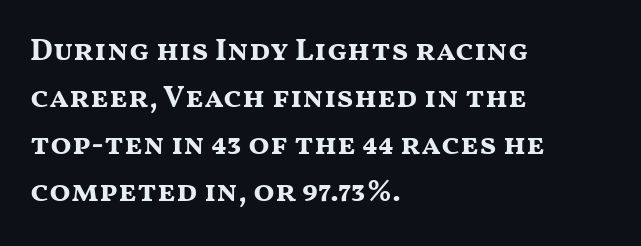
The image shows 31 px bold, wide sans-serif type, upright; set left-aligned, normal line spacing (1.52x), normal letter spacing, not underlined; medium stroke contrast and a medium x-height.
